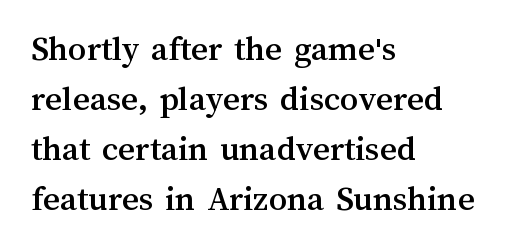
The image shows 36 px text type, upright; set left-aligned, normal line spacing (1.39x), normal letter spacing, not underlined; medium stroke contrast and a medium x-height.
